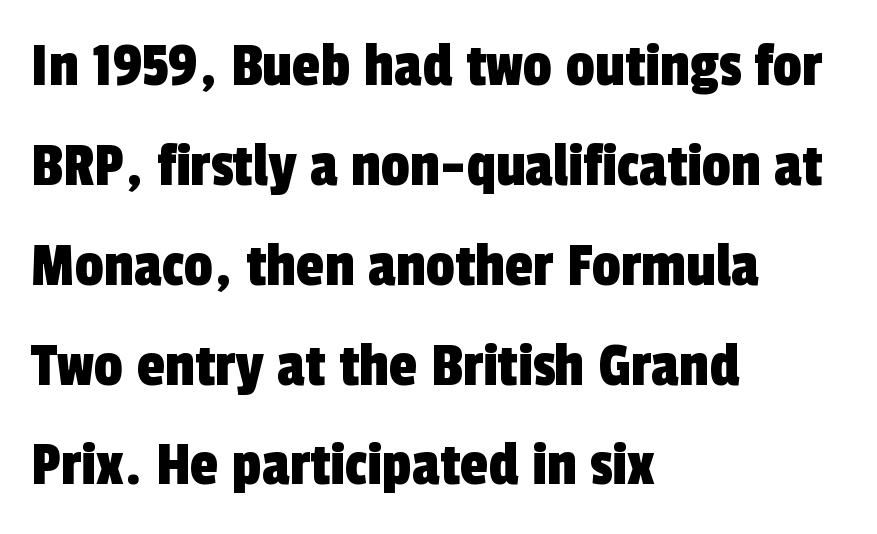
{"serif": "no", "width": "condensed", "x_height": "medium", "monospaced": "no", "underline": "no", "align": "left", "line_spacing": "normal", "line_spacing_ratio": 1.56, "letter_spacing": "normal", "letter_spacing_em": 0.0, "glyph_px": 64}
